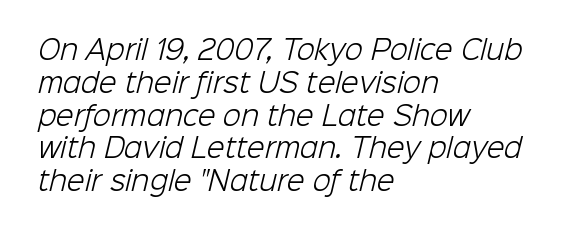
Q: Is the text bold? A: No.
Q: Is the text underlined? A: No.
Q: How is the paragraph aligned? A: Left-aligned.
Q: Is the spacing between letters normal or unusually wide? A: Normal.
Q: Is the spacing between lines tight, normal or loose? A: Normal.
